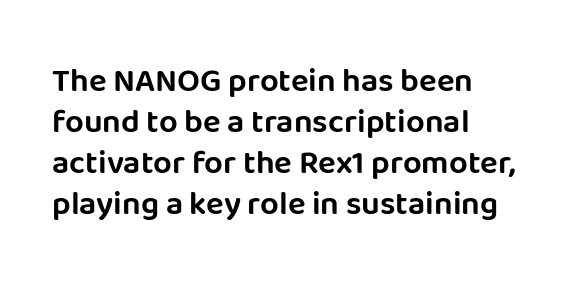
Q: Is the text italic (slanted)? A: No, it is upright.
Q: Is the typeface a serif or a sans-serif typeface? A: Sans-serif.
Q: Is the text underlined? A: No.
Q: How is the paragraph aligned? A: Left-aligned.
Q: Is the spacing between letters normal or unusually wide? A: Normal.
Q: Width (condensed, normal, or wide)? A: Normal.
Q: Stroke contrast? A: Low.
Q: x-height? A: Large.
Q: Monospaced? A: No.
